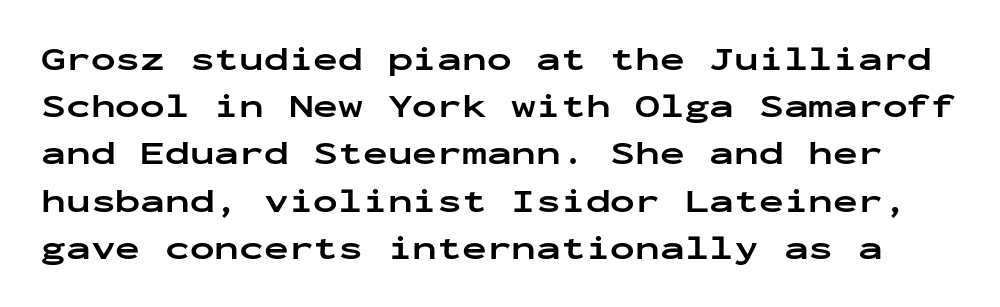
The letters carry no serifs — their stems end cleanly without finishing strokes. Caption: bold face, heavy strokes. Italic? Not at all — the glyphs are vertical. Every character here occupies the same horizontal width, giving the sample a typewriter-like rhythm. The leading is moderate, giving the passage an even texture. The line texture is even and compact thanks to regular tracking.
